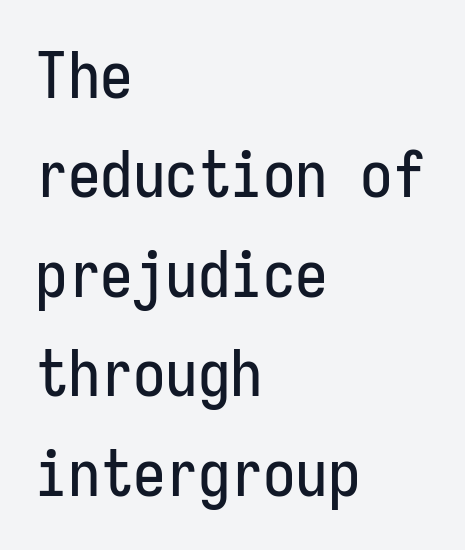
{"serif": "no", "italic": "no", "width": "condensed", "stroke_contrast": "low", "x_height": "medium", "monospaced": "yes", "underline": "no", "align": "left", "line_spacing": "normal", "line_spacing_ratio": 1.53, "letter_spacing": "normal", "letter_spacing_em": 0.0, "glyph_px": 65}
